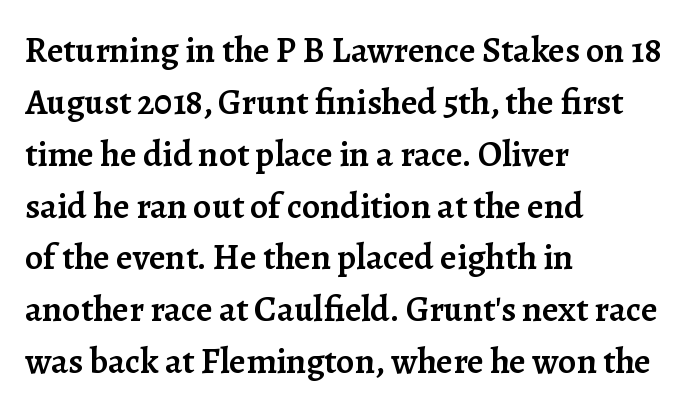
Q: Is the text bold? A: Semi-bold.
Q: Is the text italic (slanted)? A: No, it is upright.
Q: Is the typeface a serif or a sans-serif typeface? A: Serif.
Q: Is the text underlined? A: No.
Q: How is the paragraph aligned? A: Left-aligned.
Q: Is the spacing between letters normal or unusually wide? A: Normal.
Q: Is the spacing between lines tight, normal or loose? A: Normal.
Q: Width (condensed, normal, or wide)? A: Normal.
Q: Stroke contrast? A: Low.
Q: x-height? A: Medium.
Q: Monospaced? A: No.
